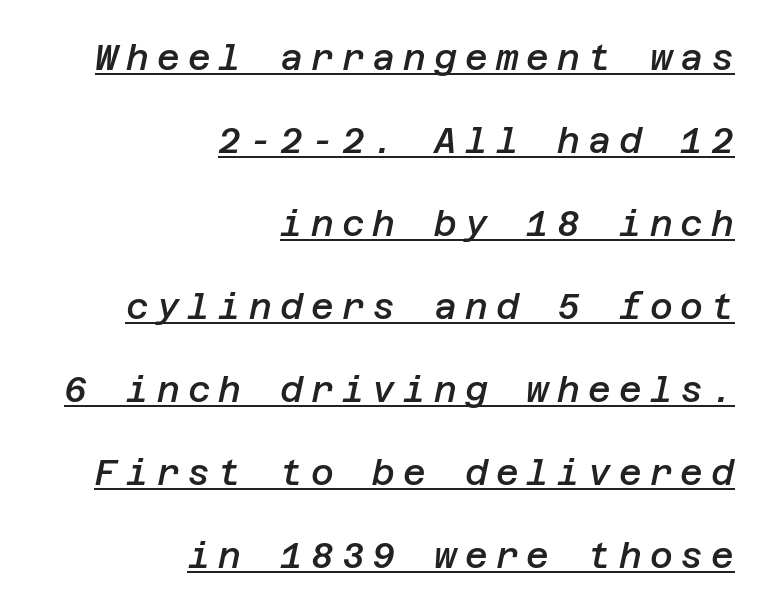
The image shows 35 px semibold type, italic (leaning right); set right-aligned, loose line spacing (2.37x), unusually wide letter spacing (+0.23 em), underlined; low stroke contrast and a large x-height.
